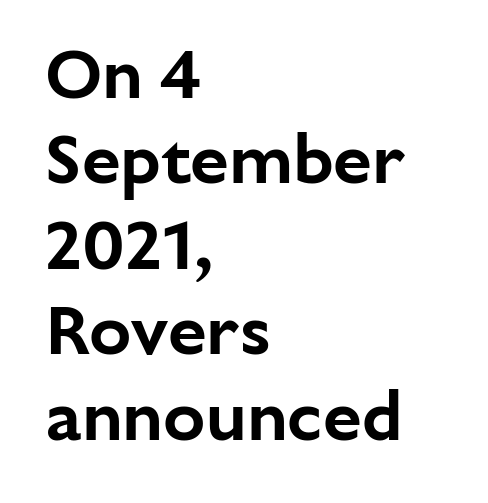
The image shows 70 px sans-serif type, upright; set left-aligned, line spacing 1.22x, normal letter spacing, not underlined; low stroke contrast and a medium x-height.
